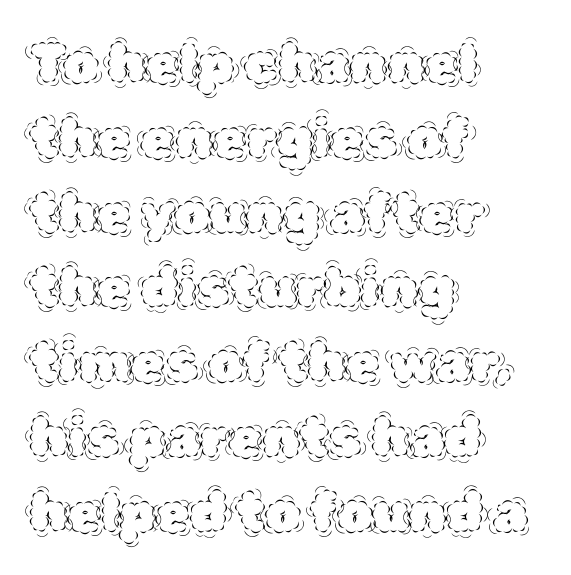
Q: Is the text bold? A: No.
Q: Is the text italic (slanted)? A: No, it is upright.
Q: Is the text underlined? A: No.
Q: How is the paragraph aligned? A: Left-aligned.
Q: Is the spacing between letters normal or unusually wide? A: Normal.
Q: Is the spacing between lines tight, normal or loose? A: Normal.
Q: Width (condensed, normal, or wide)? A: Normal.
Q: x-height? A: Large.
Q: Monospaced? A: No.
